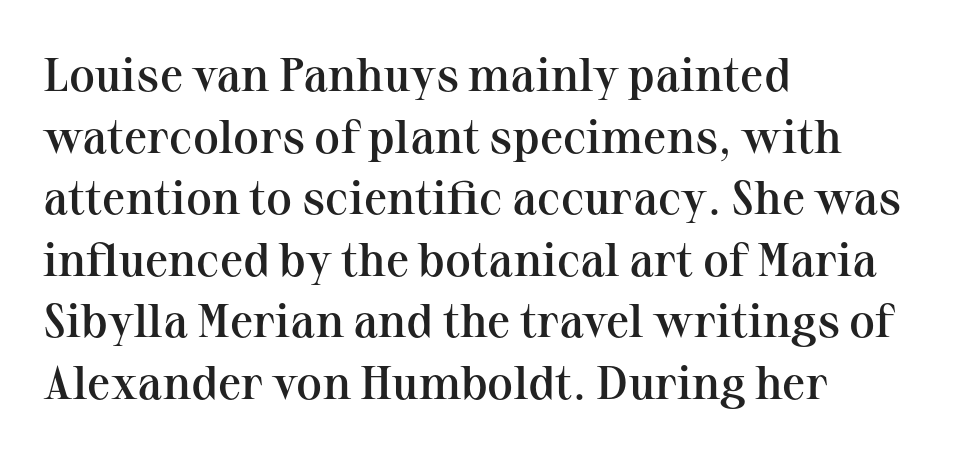
Underline: absent. A typesetter would call this leading conventional body-copy spacing. Do the letters lean? They stand straight. Do the characters align in a grid? No, the font is proportional.
